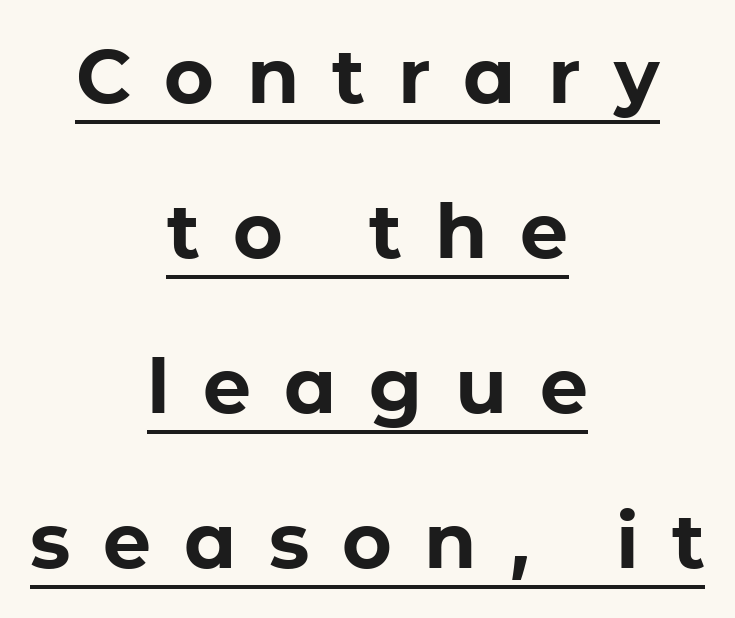
{"serif": "no", "italic": "no", "bold": "yes", "weight": "bold", "width": "normal", "stroke_contrast": "low", "x_height": "medium", "monospaced": "no", "underline": "yes", "align": "center", "line_spacing": "loose", "line_spacing_ratio": 2.04, "letter_spacing": "wide", "letter_spacing_em": 0.43, "glyph_px": 76}
